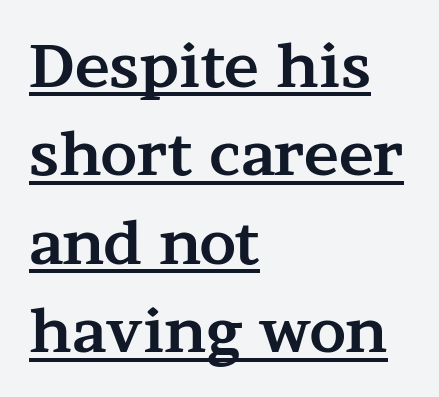
The image shows 59 px bold, wide serif type, upright; set left-aligned, normal line spacing (1.5x), normal letter spacing, underlined; medium stroke contrast and a medium x-height.
